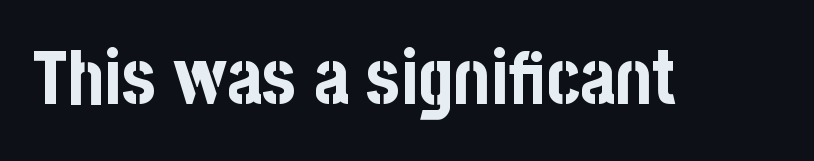
Q: Is the text bold? A: Yes.
Q: Is the text italic (slanted)? A: No, it is upright.
Q: Is the typeface a serif or a sans-serif typeface? A: Sans-serif.
Q: Is the text underlined? A: No.
Q: Is the spacing between letters normal or unusually wide? A: Normal.
Q: Width (condensed, normal, or wide)? A: Condensed.
Q: Stroke contrast? A: Low.
Q: x-height? A: Large.
Q: Monospaced? A: No.
